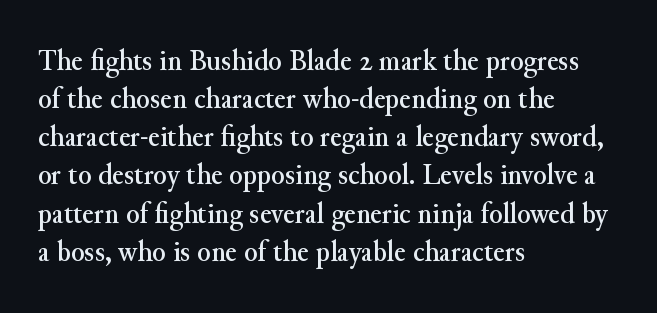
The image shows 31 px serif type, upright; set left-aligned, line spacing 1.23x, normal letter spacing, not underlined; medium stroke contrast and a small x-height.
